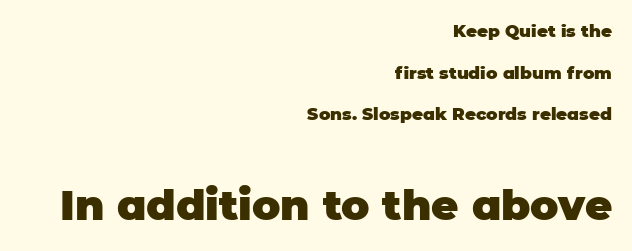
The image shows 42 px heavy sans-serif type, upright; set right-aligned, loose line spacing (2.45x), normal letter spacing, not underlined; the second (bottom) block is 2.47x larger; low stroke contrast and a large x-height.
